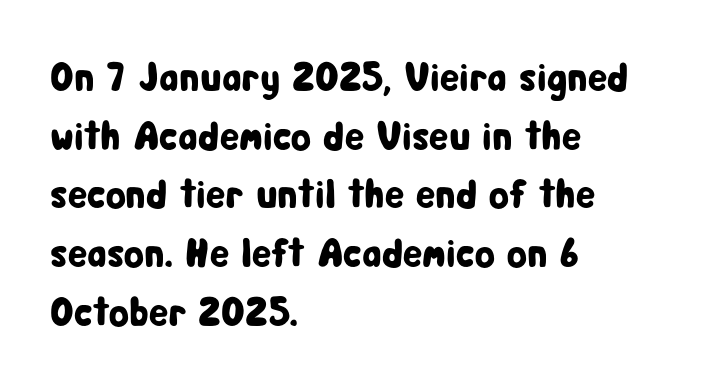
Q: Is the text italic (slanted)? A: No, it is upright.
Q: Is the typeface a serif or a sans-serif typeface? A: Sans-serif.
Q: Is the text underlined? A: No.
Q: How is the paragraph aligned? A: Left-aligned.
Q: Is the spacing between letters normal or unusually wide? A: Normal.
Q: Is the spacing between lines tight, normal or loose? A: Normal.
Q: Width (condensed, normal, or wide)? A: Condensed.
Q: Stroke contrast? A: Low.
Q: x-height? A: Medium.
Q: Monospaced? A: No.
